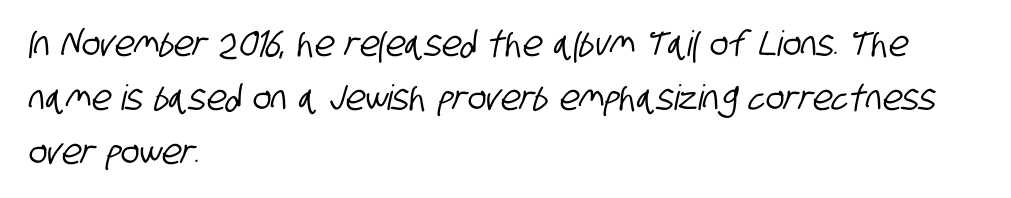
The image shows 35 px condensed sans-serif type; set left-aligned, normal line spacing (1.55x), normal letter spacing, not underlined; low stroke contrast and a large x-height.
